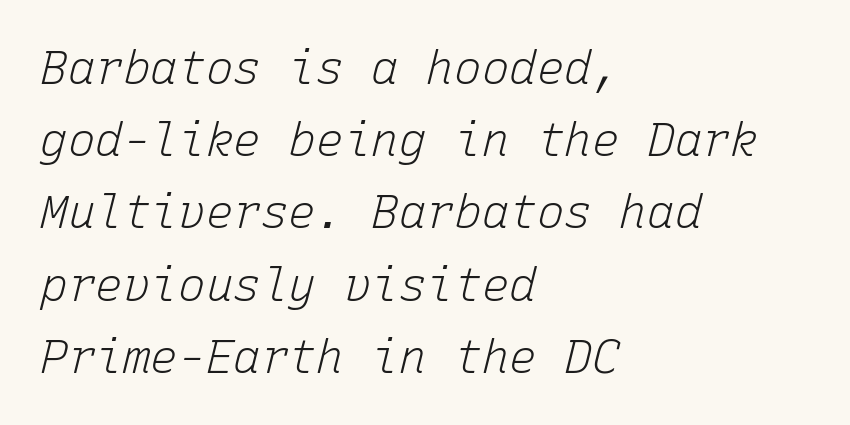
Looks like terminal output: every glyph gets an equal slot. Visually the block forms a straight wall on the left and a jagged coastline on the right. Look at the tracking — it's just the regular setting, nothing added. Horizontal bands of white between lines are of average thickness.
